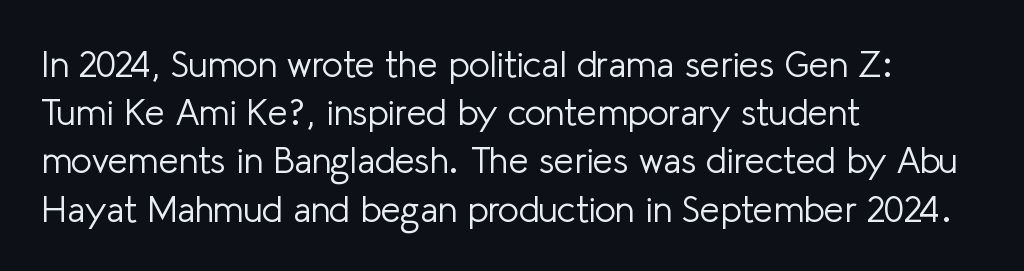
Q: Is the text bold? A: No.
Q: Is the text italic (slanted)? A: No, it is upright.
Q: Is the typeface a serif or a sans-serif typeface? A: Sans-serif.
Q: Is the text underlined? A: No.
Q: How is the paragraph aligned? A: Left-aligned.
Q: Is the spacing between letters normal or unusually wide? A: Normal.
Q: Is the spacing between lines tight, normal or loose? A: Normal.
Q: Width (condensed, normal, or wide)? A: Normal.
Q: Stroke contrast? A: Low.
Q: x-height? A: Medium.
Q: Monospaced? A: No.
